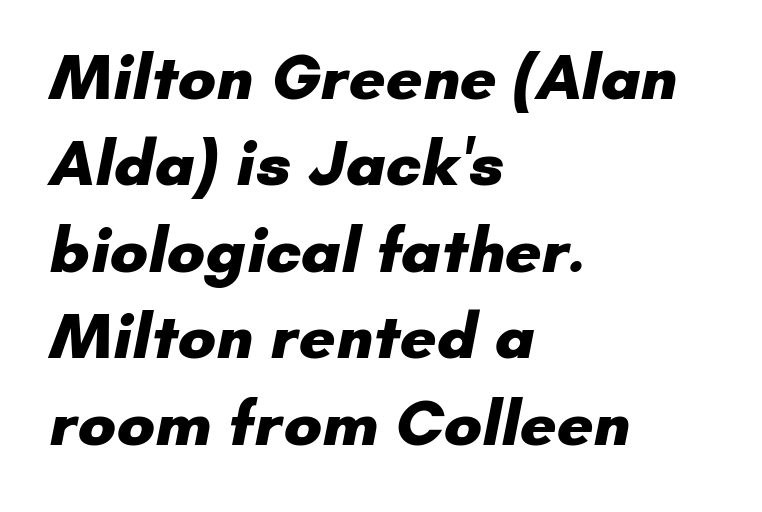
{"serif": "no", "bold": "yes", "weight": "heavy", "width": "normal", "stroke_contrast": "low", "x_height": "small", "monospaced": "no", "underline": "no", "align": "left", "line_spacing": "normal", "line_spacing_ratio": 1.35, "letter_spacing": "normal", "letter_spacing_em": 0.0, "glyph_px": 64}
